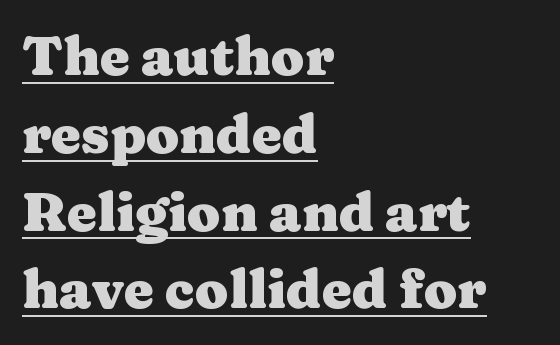
The image shows 54 px heavy, wide serif type, upright; set left-aligned, normal line spacing (1.44x), normal letter spacing, underlined; medium stroke contrast and a medium x-height.
